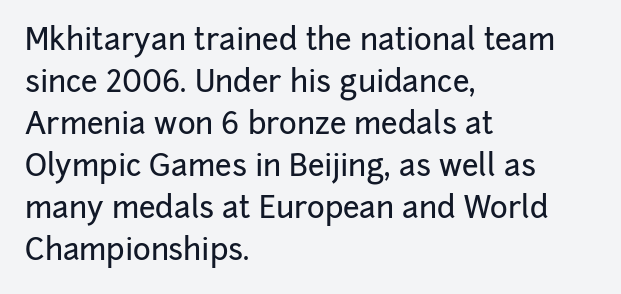
The image shows 30 px sans-serif type, upright; set left-aligned, normal line spacing (1.4x), normal letter spacing, not underlined; low stroke contrast and a medium x-height.
